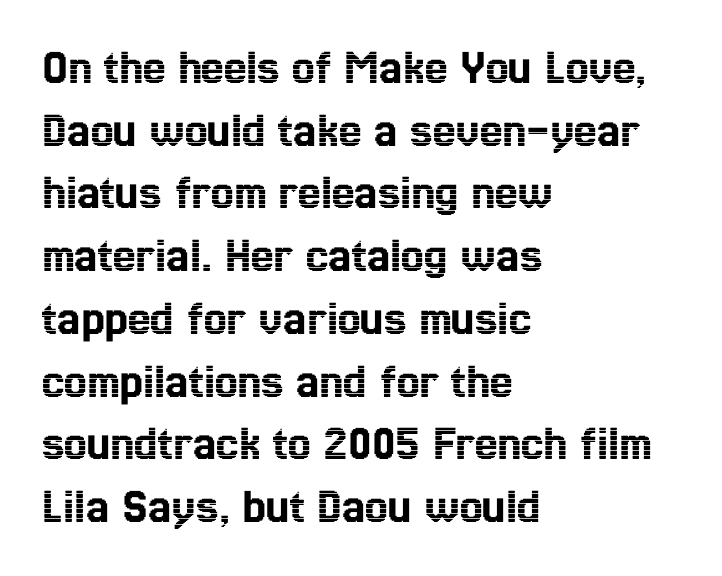
{"italic": "no", "width": "condensed", "x_height": "medium", "monospaced": "no", "underline": "no", "align": "left", "line_spacing_ratio": 1.23, "letter_spacing": "normal", "letter_spacing_em": 0.0, "glyph_px": 51}
